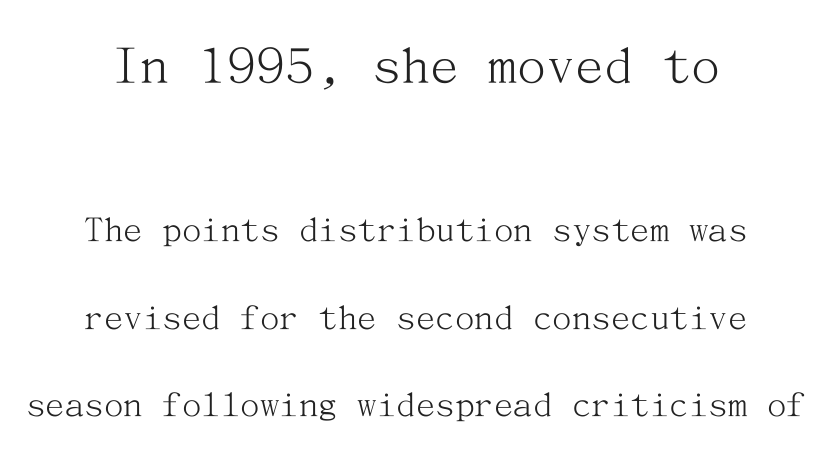
{"serif": "yes", "italic": "no", "bold": "no", "weight": "light", "width": "normal", "stroke_contrast": "medium", "x_height": "medium", "underline": "no", "align": "center", "line_spacing": "loose", "line_spacing_ratio": 2.25, "letter_spacing": "normal", "letter_spacing_em": 0.0, "larger_block": "first", "size_ratio": 1.49, "glyph_px": 58}
